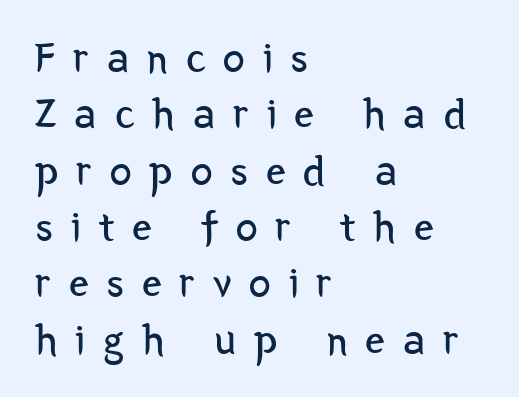
Looks like regular typesetting: each glyph gets only the width it needs. This block has exactly the height ordinary leading produces. Plain, unruled lines of type. Bold? No — there's no thickening of the strokes.
